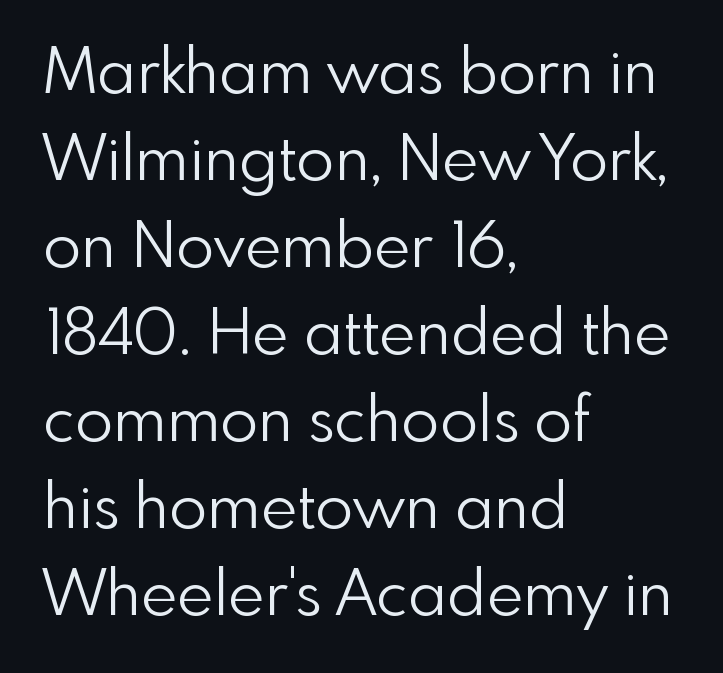
{"serif": "no", "italic": "no", "bold": "no", "weight": "light", "width": "normal", "stroke_contrast": "low", "x_height": "small", "monospaced": "no", "underline": "no", "align": "left", "line_spacing": "normal", "line_spacing_ratio": 1.38, "letter_spacing": "normal", "letter_spacing_em": 0.0, "glyph_px": 63}
